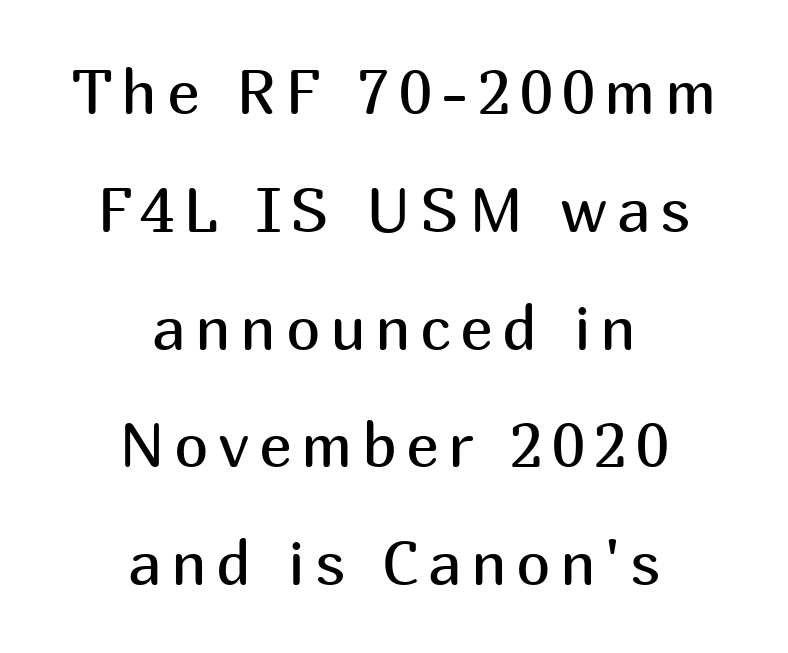
The image shows 62 px regular-weight sans-serif type, upright; set centered, loose line spacing (1.9x), not underlined; medium stroke contrast and a medium x-height.
